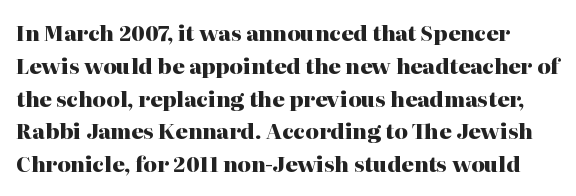
Q: Is the text bold? A: Yes.
Q: Is the text italic (slanted)? A: No, it is upright.
Q: Is the text underlined? A: No.
Q: Is the spacing between letters normal or unusually wide? A: Normal.
Q: Is the spacing between lines tight, normal or loose? A: Normal.
